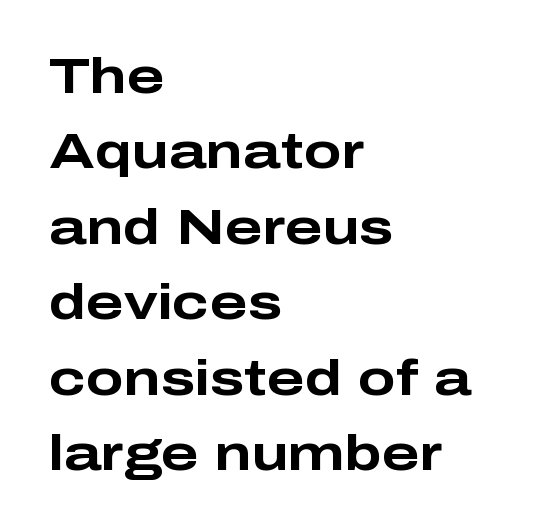
Q: Is the text bold? A: Yes.
Q: Is the text italic (slanted)? A: No, it is upright.
Q: Is the typeface a serif or a sans-serif typeface? A: Sans-serif.
Q: Is the text underlined? A: No.
Q: How is the paragraph aligned? A: Left-aligned.
Q: Is the spacing between letters normal or unusually wide? A: Normal.
Q: Is the spacing between lines tight, normal or loose? A: Normal.
Q: Width (condensed, normal, or wide)? A: Wide.
Q: Stroke contrast? A: Low.
Q: x-height? A: Medium.
Q: Monospaced? A: No.
